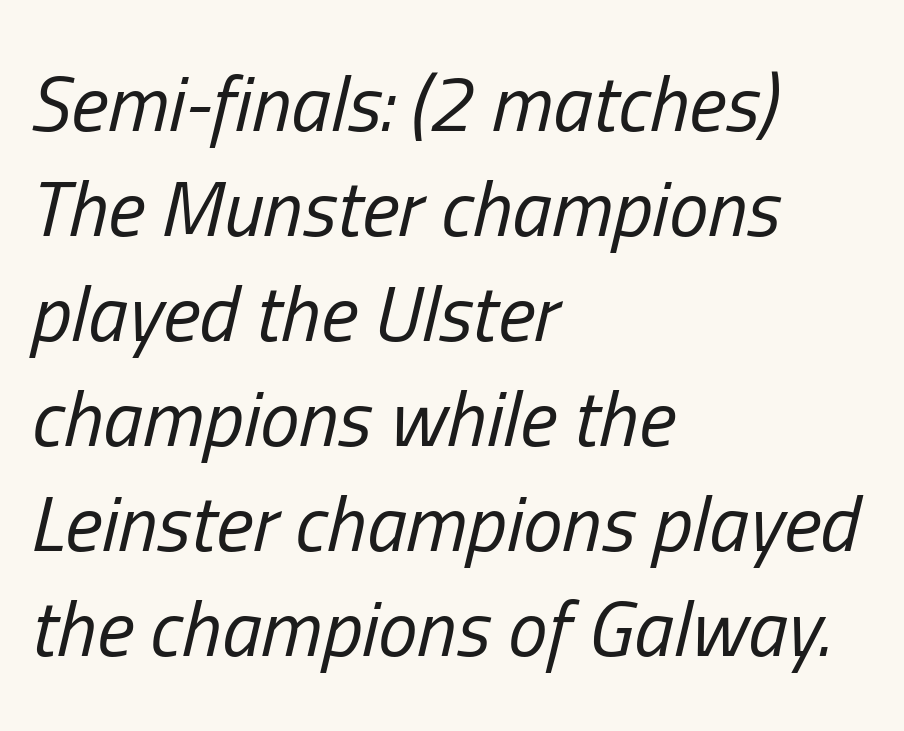
The setting favours the left margin, as ordinary paragraphs usually do. This sample has the flowing, uneven cadence of proportional lettering. The glyphs look as if they've been sheared to an angle. The passage shown has conventional tracking throughout.
